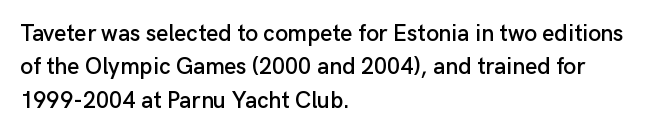
Q: Is the text italic (slanted)? A: No, it is upright.
Q: Is the text underlined? A: No.
Q: How is the paragraph aligned? A: Left-aligned.
Q: Is the spacing between letters normal or unusually wide? A: Normal.
Q: Is the spacing between lines tight, normal or loose? A: Normal.
